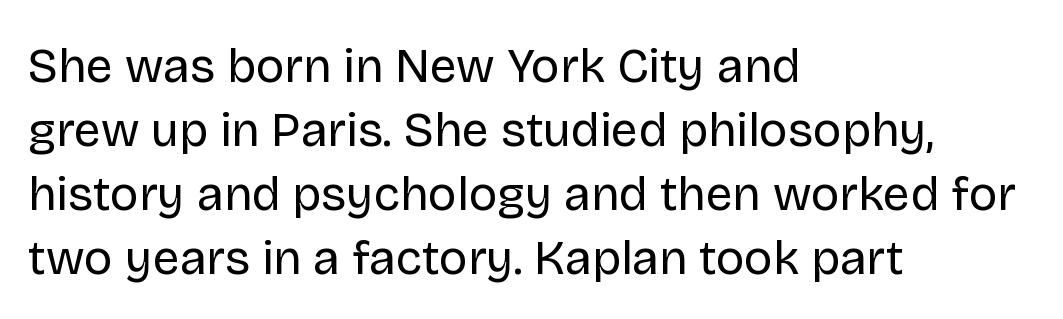
The image shows 48 px regular-weight sans-serif type, upright; set left-aligned, normal line spacing (1.33x), normal letter spacing, not underlined; low stroke contrast and a large x-height.
